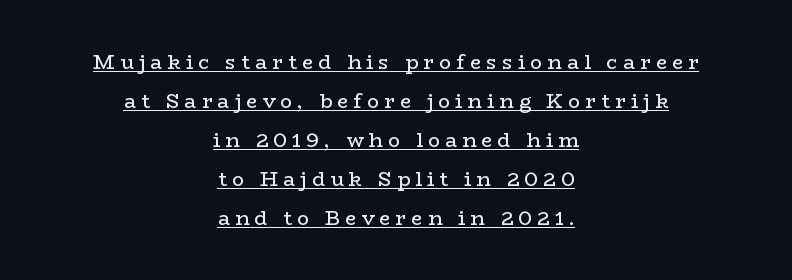
The image shows 20 px text type, upright; set centered, loose line spacing (1.95x), unusually wide letter spacing (+0.25 em), underlined.
